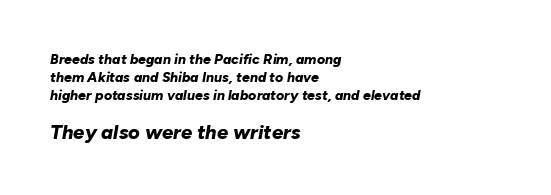
Q: Is the text bold? A: Yes.
Q: Is the text italic (slanted)? A: Yes, it leans right by about 10 degrees.
Q: Is the text underlined? A: No.
Q: How is the paragraph aligned? A: Left-aligned.
Q: Is the spacing between letters normal or unusually wide? A: Normal.
Q: Is the spacing between lines tight, normal or loose? A: Normal.
Q: Which block of text is set in a larger size, the first (top) or the second (bottom)? A: The second (bottom) one.
